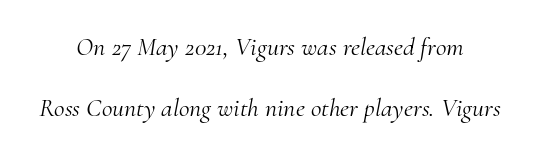
{"italic": "yes", "lean": "right", "slant_degrees": 10, "bold": "no", "underline": "no", "line_spacing": "loose", "line_spacing_ratio": 2.36, "letter_spacing": "normal", "letter_spacing_em": 0.0, "glyph_px": 26}
